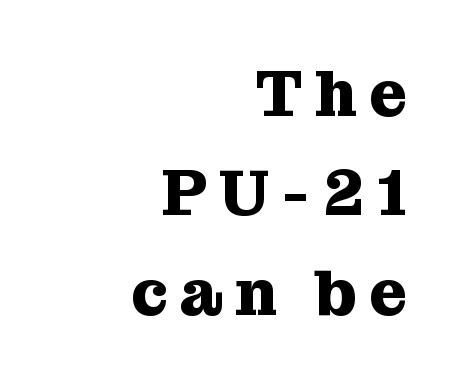
{"serif": "yes", "italic": "no", "bold": "yes", "weight": "heavy", "width": "normal", "stroke_contrast": "medium", "x_height": "medium", "monospaced": "no", "underline": "no", "align": "right", "line_spacing": "normal", "line_spacing_ratio": 1.53, "glyph_px": 65}
